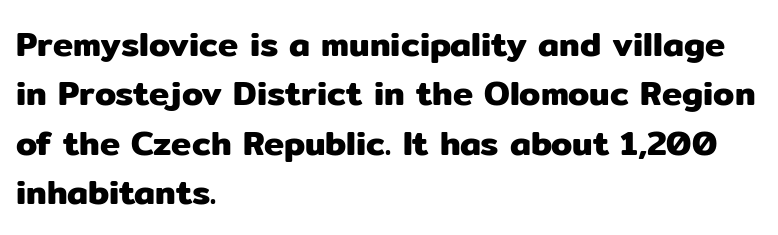
Q: Is the text italic (slanted)? A: No, it is upright.
Q: Is the typeface a serif or a sans-serif typeface? A: Sans-serif.
Q: Is the text underlined? A: No.
Q: How is the paragraph aligned? A: Left-aligned.
Q: Is the spacing between letters normal or unusually wide? A: Normal.
Q: Is the spacing between lines tight, normal or loose? A: Normal.
Q: Width (condensed, normal, or wide)? A: Normal.
Q: Stroke contrast? A: Low.
Q: x-height? A: Medium.
Q: Monospaced? A: No.
